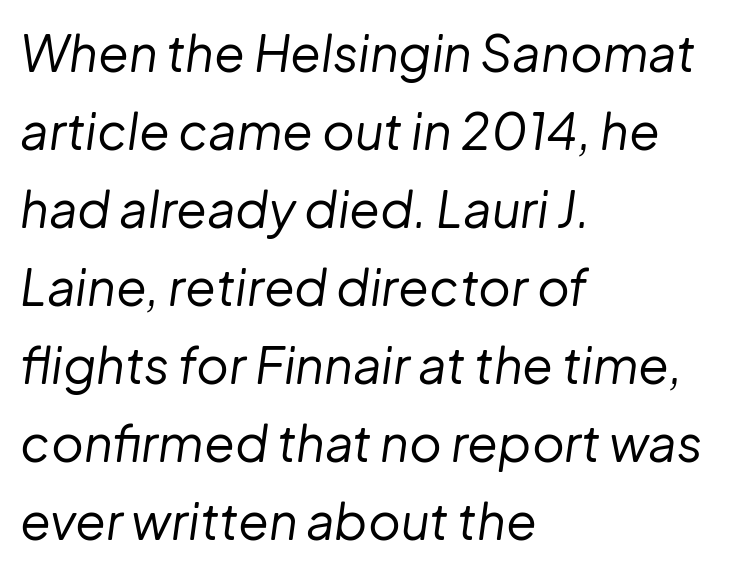
Q: Is the text bold? A: No.
Q: Is the text italic (slanted)? A: Yes, it leans right by about 8 degrees.
Q: Is the text underlined? A: No.
Q: How is the paragraph aligned? A: Left-aligned.
Q: Is the spacing between letters normal or unusually wide? A: Normal.
Q: Is the spacing between lines tight, normal or loose? A: Normal.
Q: Width (condensed, normal, or wide)? A: Normal.
Q: Stroke contrast? A: Low.
Q: x-height? A: Medium.
Q: Monospaced? A: No.
